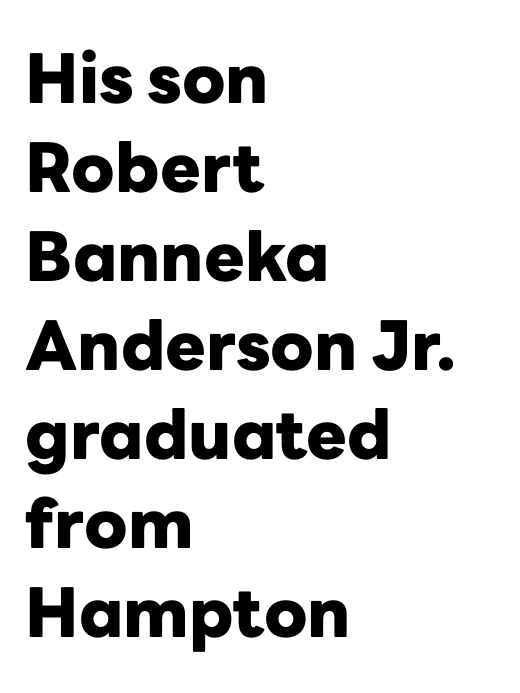
The image shows 68 px heavy sans-serif type, upright; set left-aligned, normal line spacing (1.31x), normal letter spacing, not underlined; low stroke contrast and a medium x-height.
